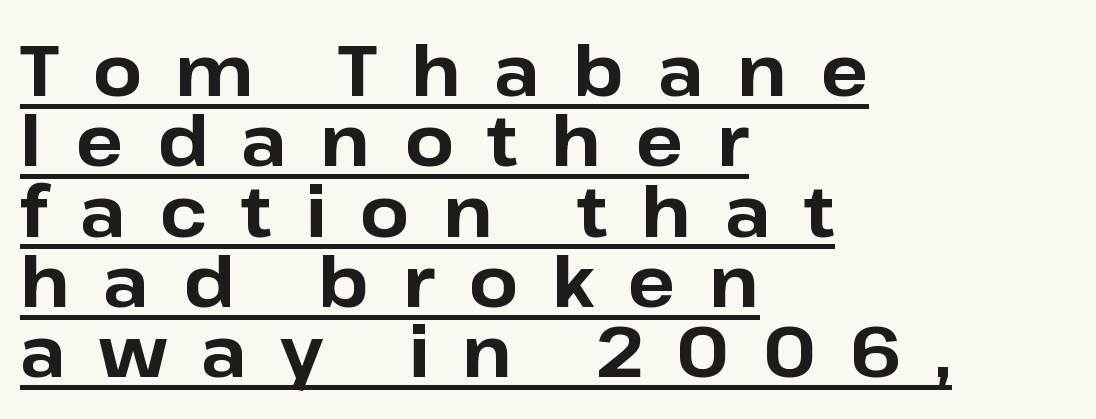
One-word summary of the alignment: left. Thick stems and heavy bowls — unmistakably bold. Character widths vary here, with narrow letters taking less room than wide ones. A rule runs beneath these lines of type.
